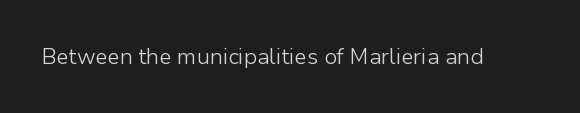
The image shows 22 px text type, upright; set normal letter spacing, not underlined.
